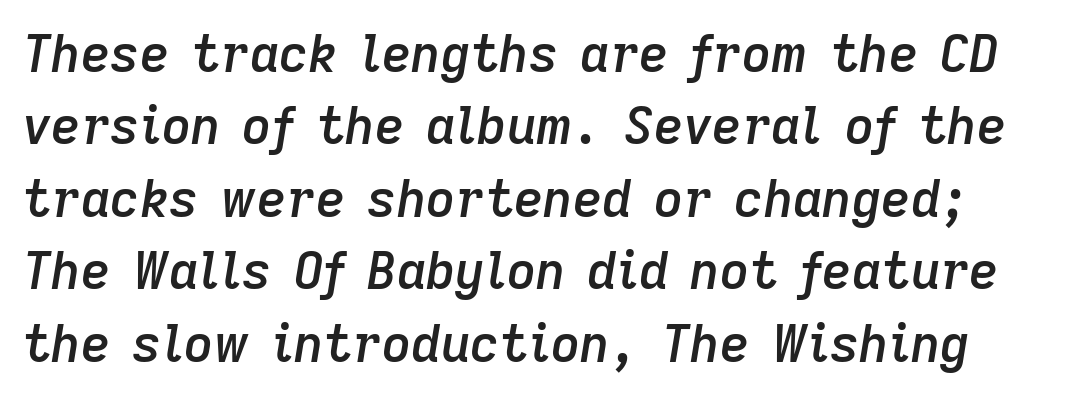
Q: Is the text bold? A: Semi-bold.
Q: Is the text italic (slanted)? A: Yes, it leans right by about 9 degrees.
Q: Is the text underlined? A: No.
Q: Is the spacing between letters normal or unusually wide? A: Normal.
Q: Is the spacing between lines tight, normal or loose? A: Normal.
Q: Width (condensed, normal, or wide)? A: Normal.
Q: Stroke contrast? A: Low.
Q: x-height? A: Medium.
Q: Monospaced? A: No.
